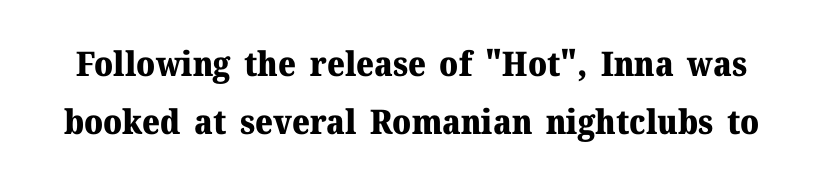
Unmarked baselines from the first word to the last. Stroke thickness is high; the sample reads as a true bold. Every stem runs plumb, perpendicular to the baseline. These lines are rendered in a variable-pitch font. Unlike a clean sans, this face finishes its strokes with serifs. Each word holds together tightly as a unit, with standard inter-letter gaps.
